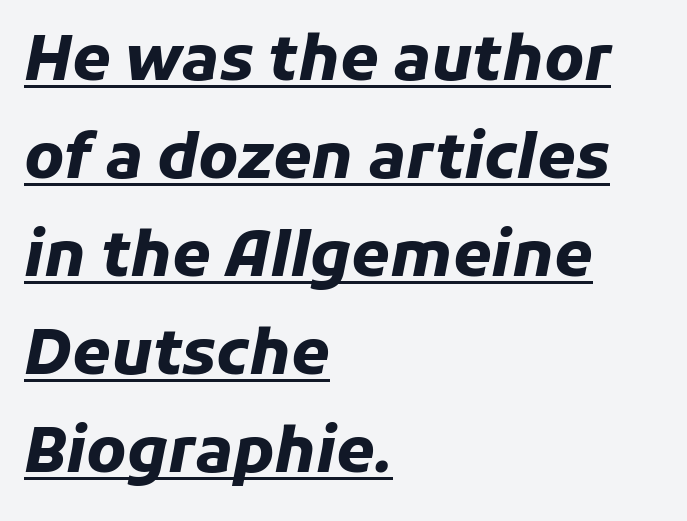
Q: Is the text bold? A: Yes.
Q: Is the text italic (slanted)? A: Yes, it leans right by about 11 degrees.
Q: Is the text underlined? A: Yes.
Q: How is the paragraph aligned? A: Left-aligned.
Q: Is the spacing between letters normal or unusually wide? A: Normal.
Q: Is the spacing between lines tight, normal or loose? A: Normal.
Q: Width (condensed, normal, or wide)? A: Normal.
Q: Stroke contrast? A: Low.
Q: x-height? A: Medium.
Q: Monospaced? A: No.
